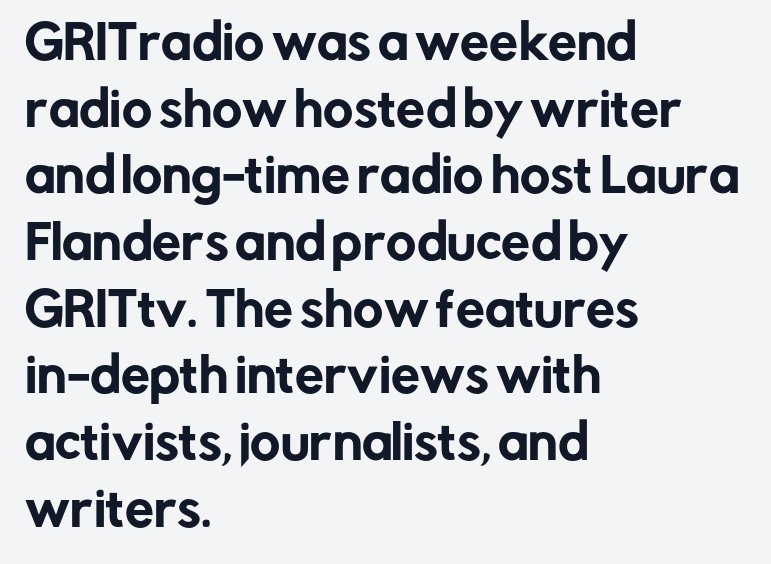
Q: Is the text italic (slanted)? A: No, it is upright.
Q: Is the typeface a serif or a sans-serif typeface? A: Sans-serif.
Q: Is the text underlined? A: No.
Q: How is the paragraph aligned? A: Left-aligned.
Q: Is the spacing between letters normal or unusually wide? A: Normal.
Q: Is the spacing between lines tight, normal or loose? A: Normal.
Q: Width (condensed, normal, or wide)? A: Normal.
Q: Stroke contrast? A: Low.
Q: x-height? A: Medium.
Q: Monospaced? A: No.
